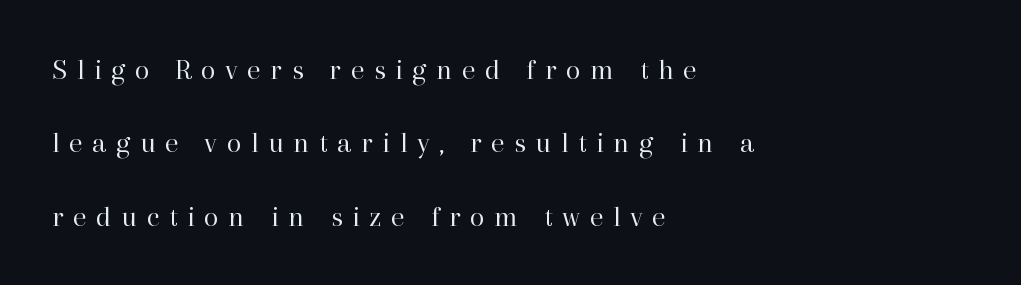
{"serif": "yes", "italic": "no", "bold": "no", "weight": "regular", "width": "normal", "stroke_contrast": "high", "x_height": "medium", "monospaced": "no", "underline": "no", "align": "left", "line_spacing": "loose", "line_spacing_ratio": 2.45, "letter_spacing": "wide", "letter_spacing_em": 0.32, "glyph_px": 30}
